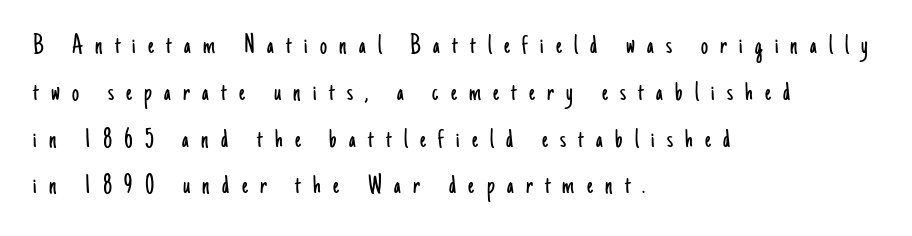
Q: Is the text bold? A: No.
Q: Is the text italic (slanted)? A: No, it is upright.
Q: Is the typeface a serif or a sans-serif typeface? A: Sans-serif.
Q: Is the text underlined? A: No.
Q: How is the paragraph aligned? A: Left-aligned.
Q: Is the spacing between letters normal or unusually wide? A: Unusually wide.
Q: Is the spacing between lines tight, normal or loose? A: Normal.
Q: Width (condensed, normal, or wide)? A: Condensed.
Q: Stroke contrast? A: Low.
Q: x-height? A: Small.
Q: Monospaced? A: No.
